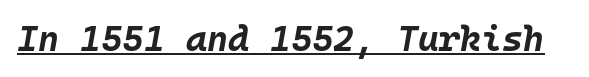
The image shows 36 px bold type, italic (leaning right), monospaced; set normal letter spacing, underlined; low stroke contrast and a large x-height.
